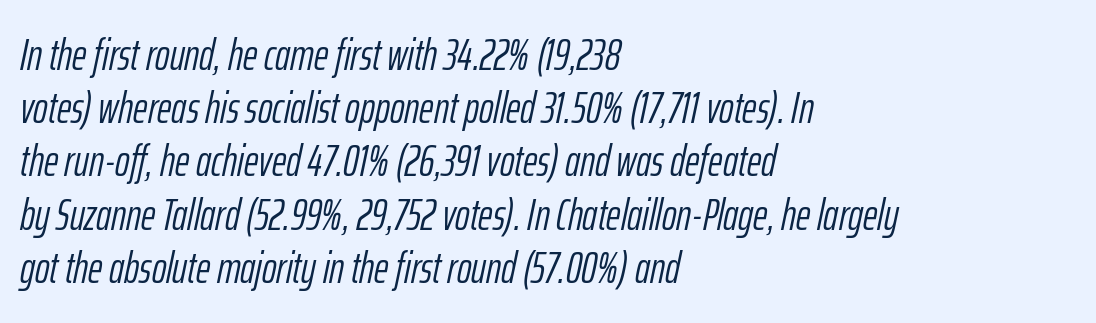
Stems here are at most as thick as an everyday book face. The letters advance in unequal steps, a hallmark of proportional type. A bare baseline throughout the passage. Honestly, the letter spacing is just normal — you wouldn't notice it. These lines are set flush left with a ragged right edge. Observe the lean: these are italic letterforms.
